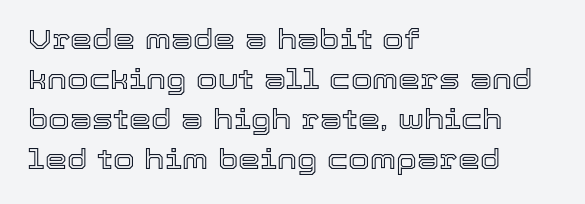
Q: Is the text italic (slanted)? A: No, it is upright.
Q: Is the text underlined? A: No.
Q: How is the paragraph aligned? A: Left-aligned.
Q: Is the spacing between letters normal or unusually wide? A: Normal.
Q: Is the spacing between lines tight, normal or loose? A: Normal.
Q: Width (condensed, normal, or wide)? A: Normal.
Q: x-height? A: Medium.
Q: Monospaced? A: No.
